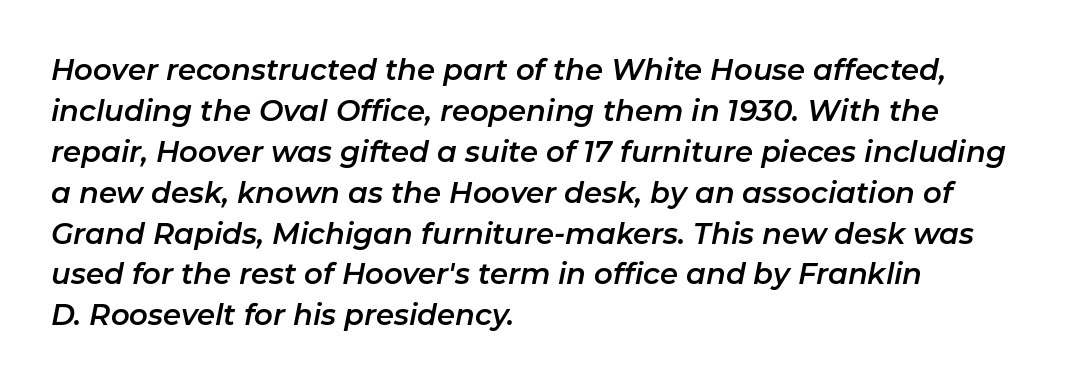
Left-aligned paragraph, ragged on the right. Varying glyph widths throughout — classic text-font behaviour. These lines sit exactly where default settings would place them. Type without underlining. Does the lettering tilt? It does — this is italic.
